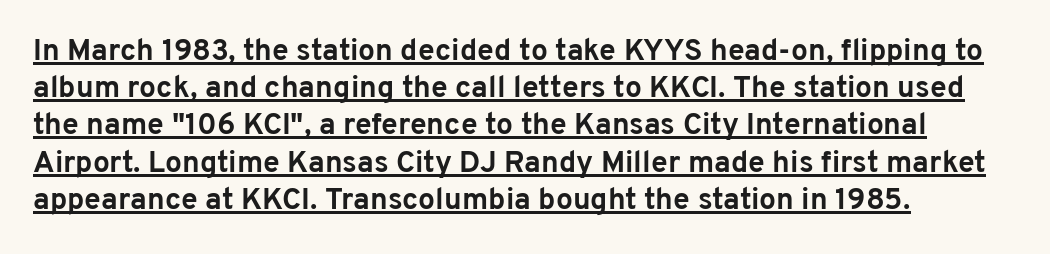
{"serif": "no", "italic": "no", "bold": "yes", "weight": "bold", "width": "normal", "stroke_contrast": "low", "x_height": "medium", "monospaced": "no", "underline": "yes", "align": "left", "line_spacing_ratio": 1.24, "letter_spacing": "normal", "letter_spacing_em": 0.0, "glyph_px": 30}
